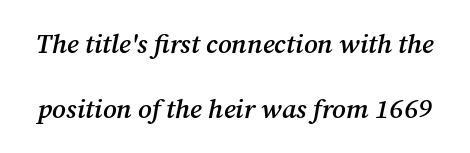
The image shows 27 px text type, italic (leaning right); set loose line spacing (2.4x), normal letter spacing, not underlined.
